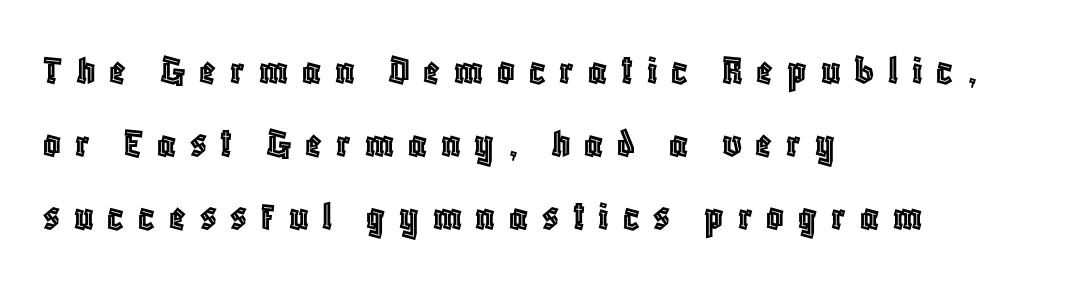
A clean baseline with only descenders dipping below it. Quick note: not italic, upright. Layout note: lines flush left. One glance says typical: line gaps are just what's usual. There is plenty of visible air inserted between adjacent glyphs.
